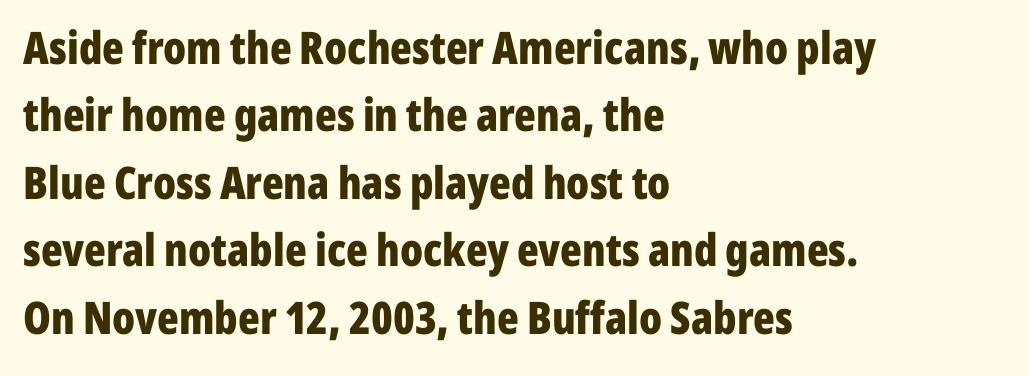
Any mark beneath the type? The region is blank. Weight: bold. These lines stack with their left ends in a neat column. Look at the bottom of the vertical strokes: they stop flat, with no serifs.
